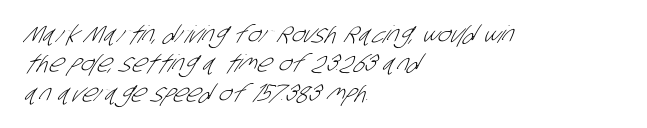
The image shows 24 px text type; set left-aligned, line spacing 1.22x, normal letter spacing, not underlined.
